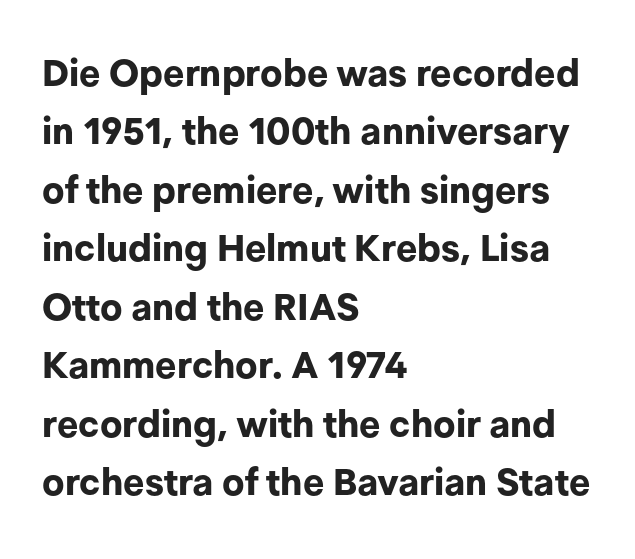
You could not count columns in this text — the font is proportionally spaced. The face used here has the dense, thick strokes of a bold. Notice how descenders clear the ascenders below comfortably — that's standard leading. Letterform terminals end flat and unadorned throughout the passage.
